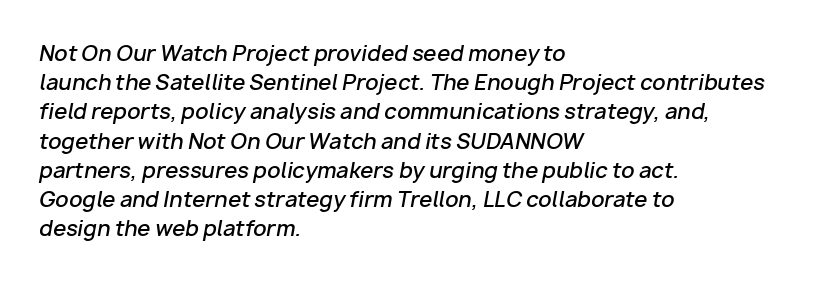
Honestly, there is no underline to notice here at all. Students, this is semibold: more ink than regular, less than bold. Notice how the stems are inclined rather than vertical — that's the hallmark of italics. Tracking here is standard; glyphs follow each other at the usual distance. Leading matches the norm, producing a regular column. The ragged edge is on the right, which tells us the setting is flush left.
